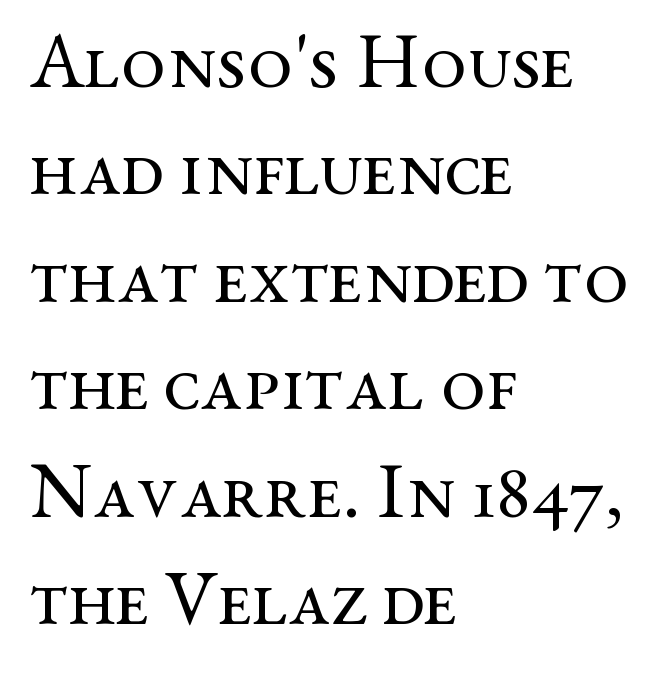
The passage shown stacks its lines at a standard gap. In terms of letterform style, serifs are clearly present. Every stem runs plumb, perpendicular to the baseline. Each letter keeps its own natural width here, so spacing adapts to shape.
